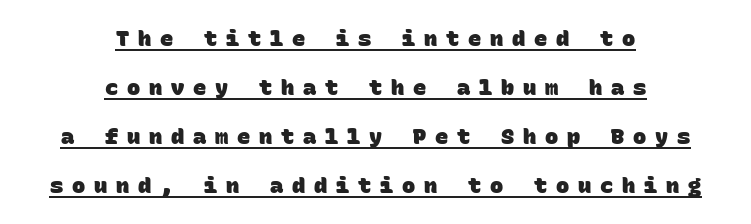
{"bold": "yes", "underline": "yes", "align": "center", "line_spacing": "loose", "line_spacing_ratio": 2.22, "letter_spacing": "wide", "letter_spacing_em": 0.4, "glyph_px": 22}
